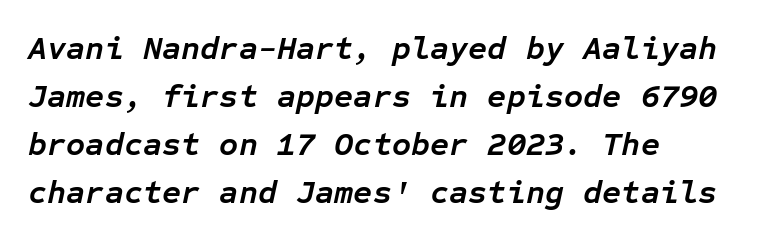
{"italic": "yes", "lean": "right", "slant_degrees": 12, "bold": "yes", "weight": "semibold", "width": "normal", "stroke_contrast": "low", "x_height": "medium", "monospaced": "yes", "underline": "no", "align": "left", "line_spacing": "normal", "line_spacing_ratio": 1.45, "letter_spacing": "normal", "letter_spacing_em": 0.0, "glyph_px": 33}
